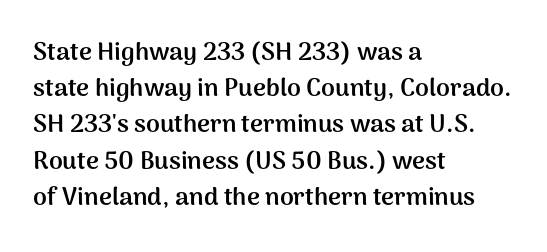
Q: Is the text bold? A: Yes.
Q: Is the text italic (slanted)? A: No, it is upright.
Q: Is the text underlined? A: No.
Q: How is the paragraph aligned? A: Left-aligned.
Q: Is the spacing between letters normal or unusually wide? A: Normal.
Q: Is the spacing between lines tight, normal or loose? A: Normal.
